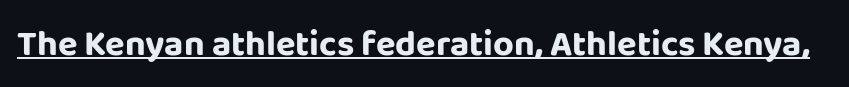
The image shows 36 px bold sans-serif type, upright; set normal letter spacing, underlined; low stroke contrast and a large x-height.
